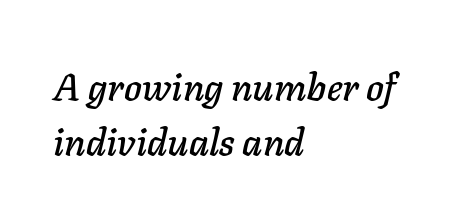
Q: Is the text italic (slanted)? A: Yes, it leans right by about 11 degrees.
Q: Is the text underlined? A: No.
Q: How is the paragraph aligned? A: Left-aligned.
Q: Is the spacing between letters normal or unusually wide? A: Normal.
Q: Is the spacing between lines tight, normal or loose? A: Normal.
Q: Width (condensed, normal, or wide)? A: Normal.
Q: Stroke contrast? A: Low.
Q: x-height? A: Medium.
Q: Monospaced? A: No.
